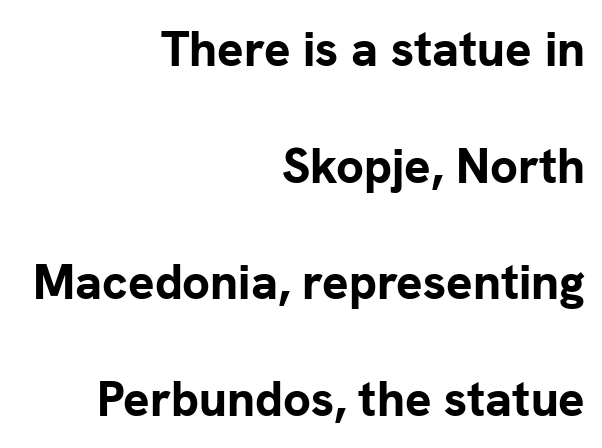
Every row of glyphs terminates at an identical x-position on the right. In terms of leading, this rendering errs on the spacious side. Glyph-to-glyph distance matches everyday printed text. Thick stems and heavy bowls — unmistakably bold. Posture: straight, roman, zero tilt. What kind of face is this? One without serifs — a sans.
